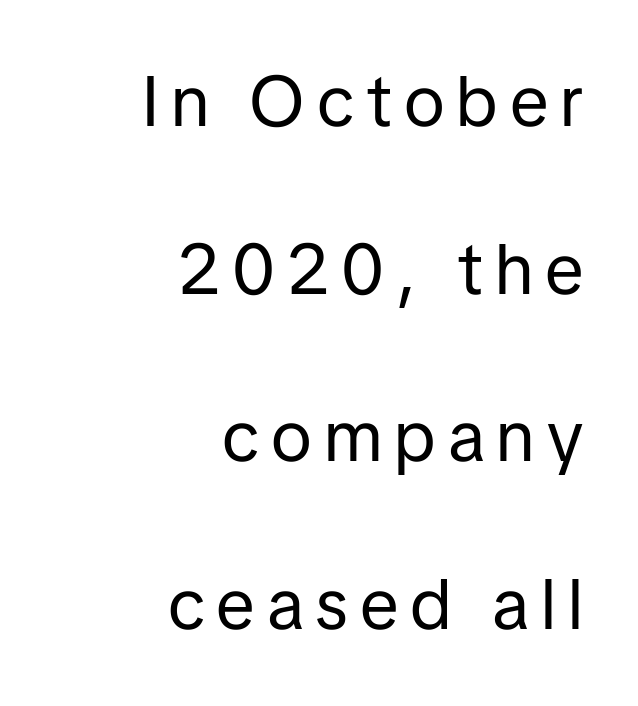
The image shows 71 px regular-weight sans-serif type, upright; set right-aligned, loose line spacing (2.36x), not underlined; low stroke contrast and a medium x-height.
